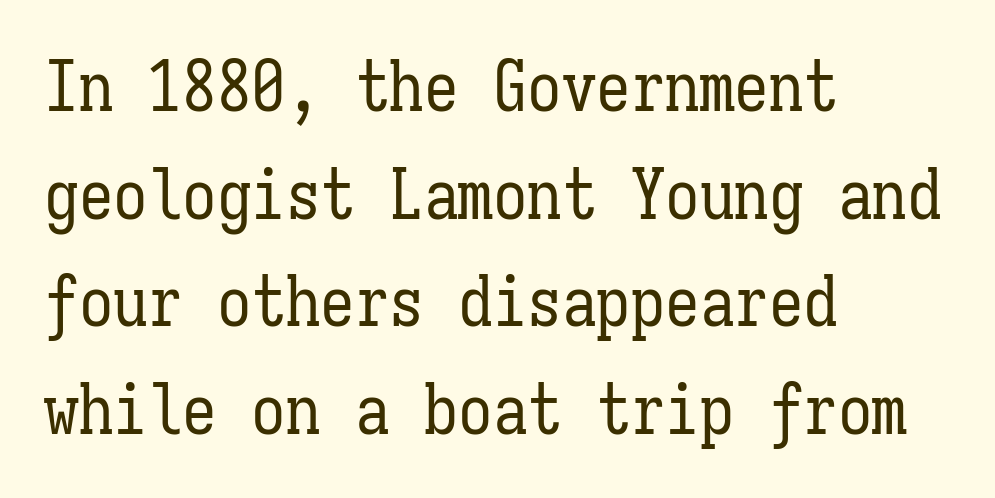
The image shows 69 px regular-weight, condensed type, upright, monospaced; set left-aligned, normal line spacing (1.56x), normal letter spacing, not underlined; low stroke contrast and a medium x-height.
